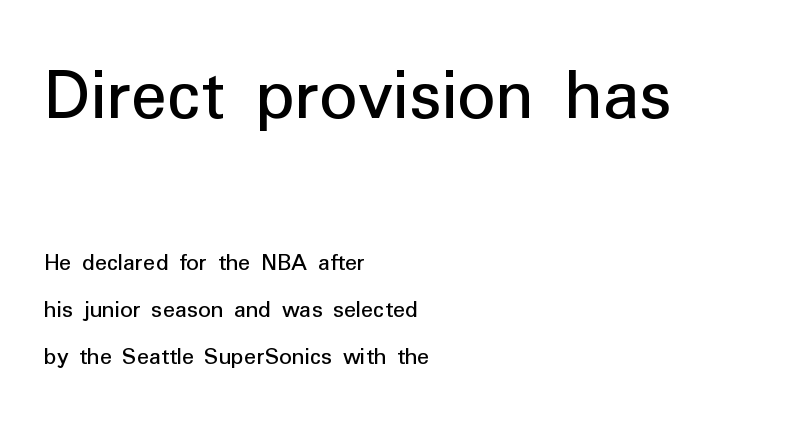
{"serif": "no", "italic": "no", "bold": "no", "weight": "regular", "width": "normal", "stroke_contrast": "low", "x_height": "medium", "monospaced": "no", "underline": "no", "align": "left", "line_spacing_ratio": 1.88, "letter_spacing": "normal", "letter_spacing_em": 0.0, "larger_block": "first", "size_ratio": 3.0, "glyph_px": 75}
